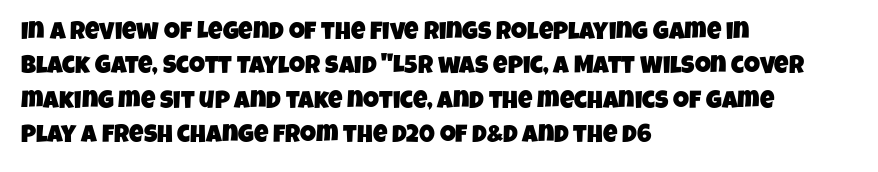
The image shows 25 px text type; set left-aligned, normal line spacing (1.38x), normal letter spacing, not underlined.
